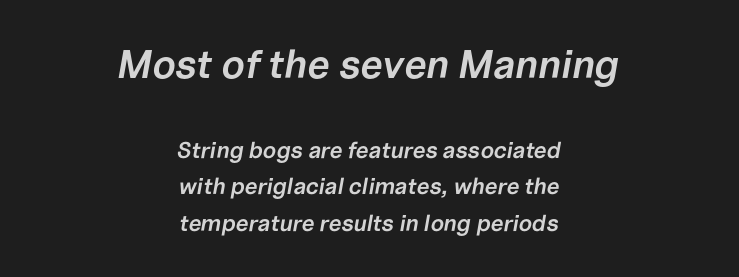
The paragraph shown floats in the horizontal middle. Vertical spacing — default. Larger block? The one above; the one below is distinctly smaller. Here the designer chose a conventional face with non-uniform glyph widths. Yep, that's italic — everything's leaning. The letters sit at their default tracking, neither squeezed nor spread.
